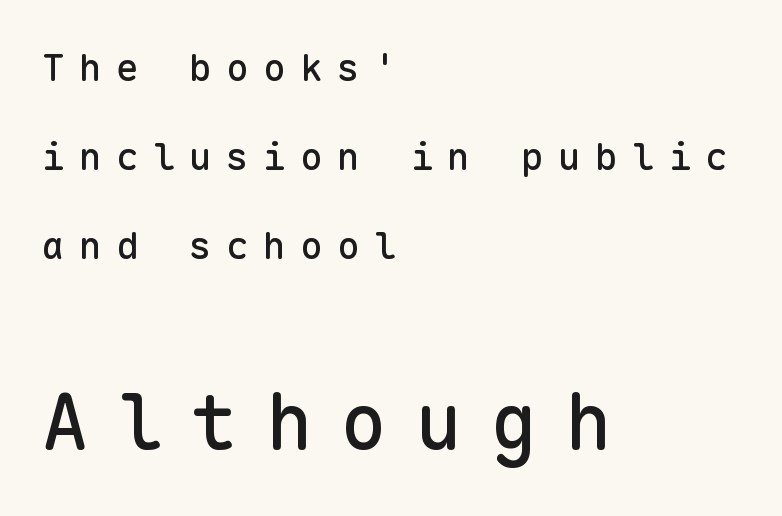
Q: Is the text italic (slanted)? A: No, it is upright.
Q: Is the typeface a serif or a sans-serif typeface? A: Sans-serif.
Q: Is the text underlined? A: No.
Q: How is the paragraph aligned? A: Left-aligned.
Q: Is the spacing between letters normal or unusually wide? A: Unusually wide.
Q: Is the spacing between lines tight, normal or loose? A: Loose.
Q: Which block of text is set in a larger size, the first (top) or the second (bottom)? A: The second (bottom) one.
Q: Width (condensed, normal, or wide)? A: Normal.
Q: Stroke contrast? A: Low.
Q: x-height? A: Medium.
Q: Monospaced? A: Yes.
